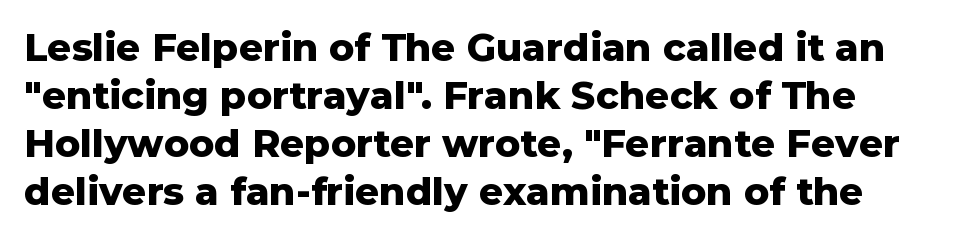
The image shows 38 px heavy sans-serif type, upright; set normal line spacing (1.26x), normal letter spacing, not underlined; low stroke contrast and a medium x-height.
